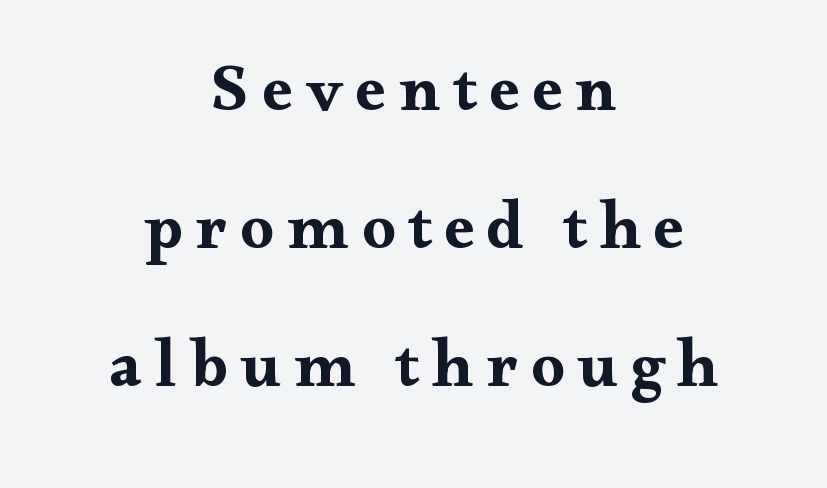
The text was rendered using a seriffed face with decorative stroke endings. You could fit nearly another row in the gap between these rows. These lines stack symmetrically, like a column narrowing and widening about its center. The foot of each line stays bare and open. What weight is shown? A full bold with thick strokes. Upright lettering throughout.
